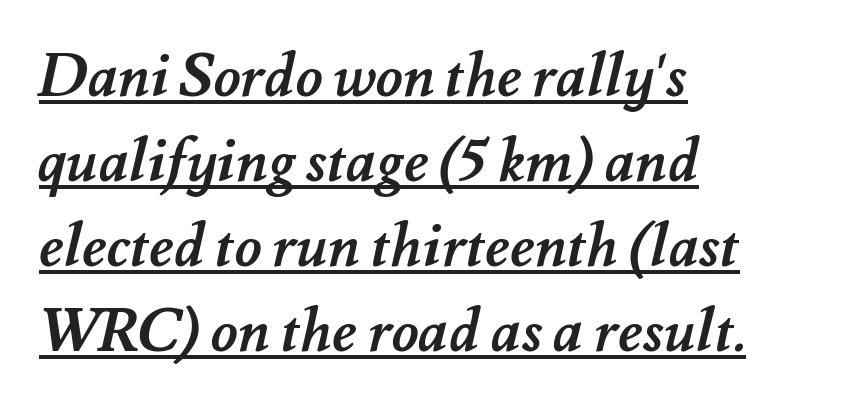
{"bold": "yes", "weight": "semibold", "width": "normal", "stroke_contrast": "medium", "x_height": "small", "monospaced": "no", "underline": "yes", "align": "left", "line_spacing": "normal", "line_spacing_ratio": 1.44, "letter_spacing": "normal", "letter_spacing_em": 0.0, "glyph_px": 59}
